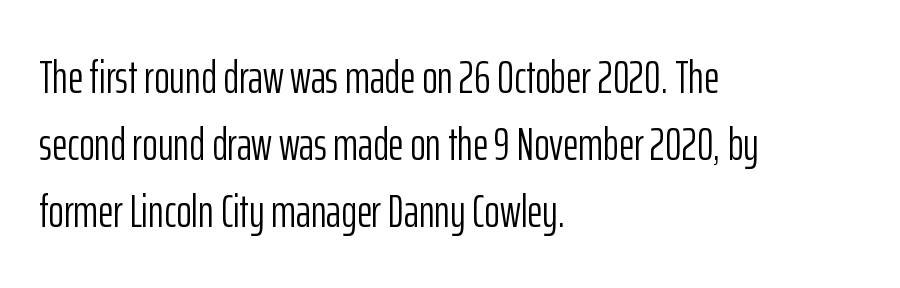
The image shows 47 px light, condensed sans-serif type, upright; set left-aligned, normal line spacing (1.43x), normal letter spacing, not underlined; low stroke contrast and a medium x-height.
